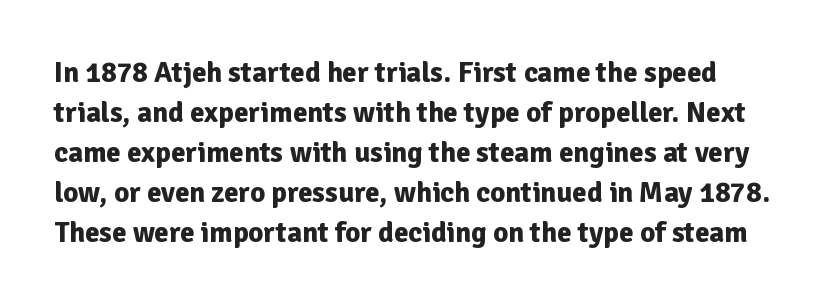
The image shows 29 px bold sans-serif type, upright; set normal line spacing (1.38x), normal letter spacing, not underlined; low stroke contrast and a medium x-height.
